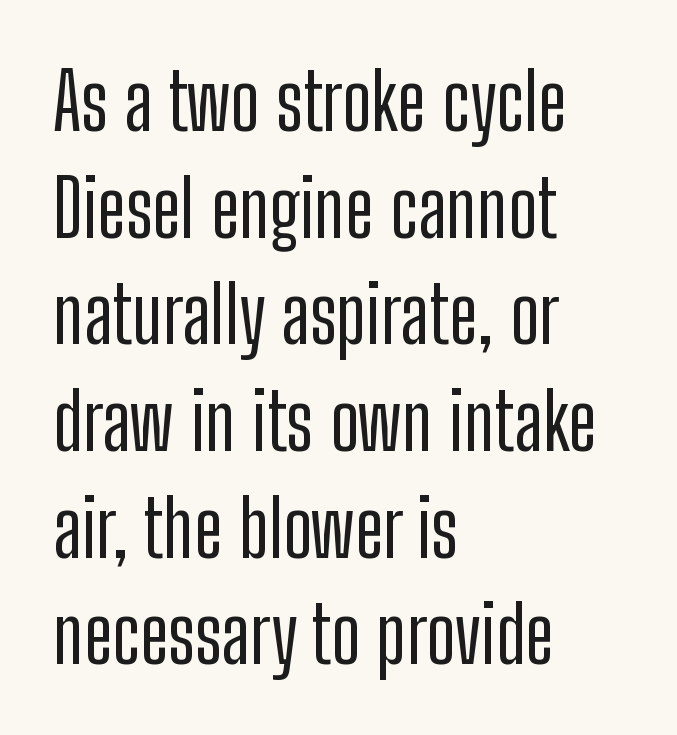
This rendering uses left alignment, leaving the right contour irregular. Varying glyph widths throughout — classic text-font behaviour. Whoever set this chose a conventional vertical rhythm. There is no visible air inserted between adjacent glyphs. In terms of letterform style, serifs are entirely absent. The words here are not underlined.
